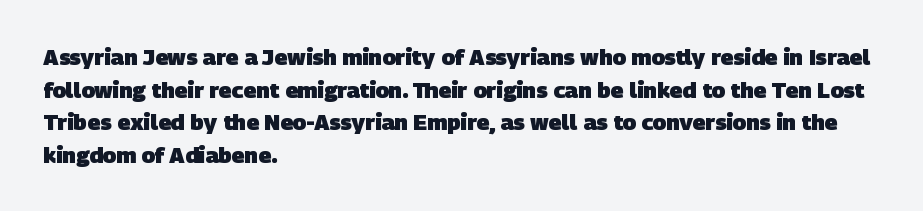
The image shows 22 px bold type; set left-aligned, normal line spacing (1.48x), normal letter spacing, not underlined.
